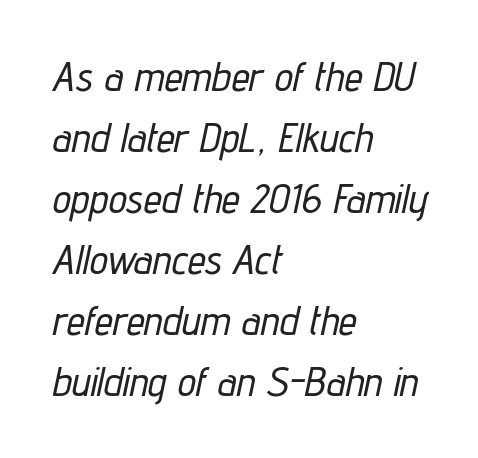
The setting favours the left margin, as ordinary paragraphs usually do. The typography opts for an oblique posture over an upright one. Looks like regular typesetting: each glyph gets only the width it needs. The space directly below the letters is spotless. Here the glyphs are tracked normally, forming tight word shapes. Normally led — the rows are evenly, conventionally spaced.
